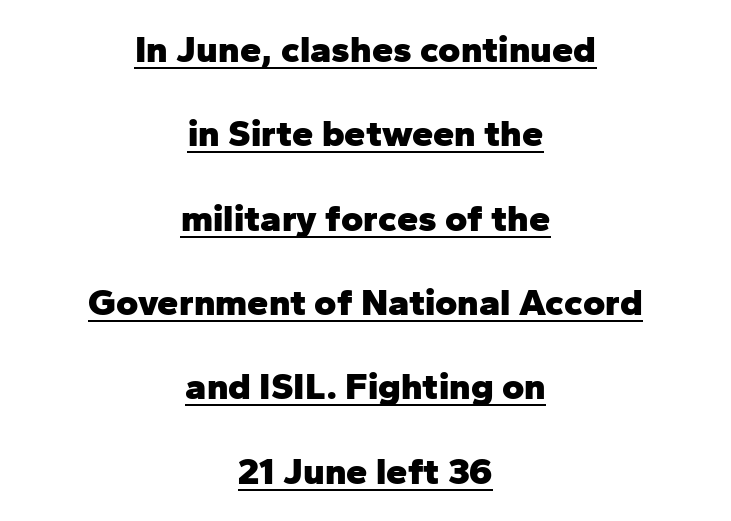
Q: Is the text bold? A: Yes.
Q: Is the text italic (slanted)? A: No, it is upright.
Q: Is the typeface a serif or a sans-serif typeface? A: Sans-serif.
Q: Is the text underlined? A: Yes.
Q: How is the paragraph aligned? A: Centered.
Q: Is the spacing between letters normal or unusually wide? A: Normal.
Q: Is the spacing between lines tight, normal or loose? A: Loose.
Q: Width (condensed, normal, or wide)? A: Normal.
Q: Stroke contrast? A: Low.
Q: x-height? A: Medium.
Q: Monospaced? A: No.
